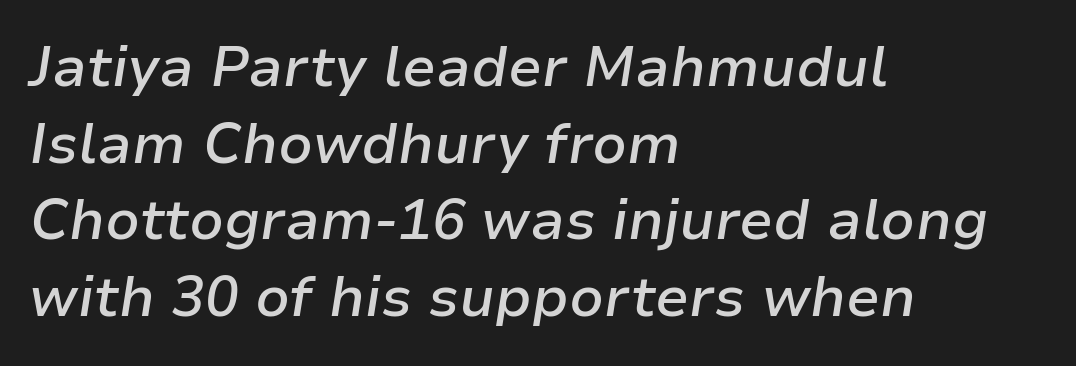
The image shows 56 px semibold type, italic (leaning right); set left-aligned, normal line spacing (1.37x), normal letter spacing, not underlined; low stroke contrast and a medium x-height.
